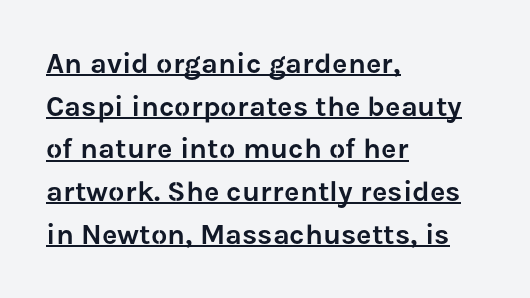
Q: Is the text italic (slanted)? A: No, it is upright.
Q: Is the typeface a serif or a sans-serif typeface? A: Sans-serif.
Q: Is the text underlined? A: Yes.
Q: How is the paragraph aligned? A: Left-aligned.
Q: Is the spacing between letters normal or unusually wide? A: Normal.
Q: Is the spacing between lines tight, normal or loose? A: Normal.
Q: Width (condensed, normal, or wide)? A: Normal.
Q: Stroke contrast? A: Low.
Q: x-height? A: Medium.
Q: Monospaced? A: No.
